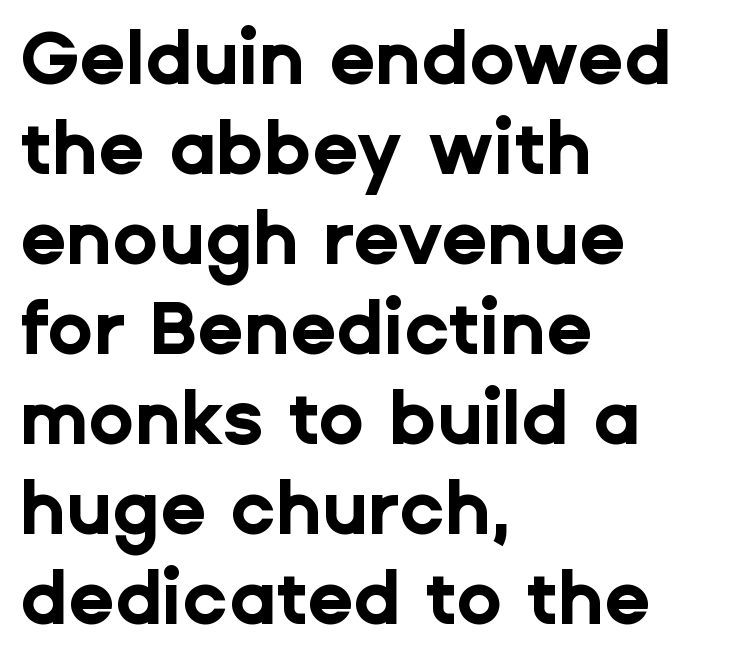
These lines keep a tight, regular rhythm from letter to letter. Nothing sits at the stroke ends, so this counts as sans-serif. The strokes are fattened all the way to bold. Italic? Not at all — the glyphs are vertical.
